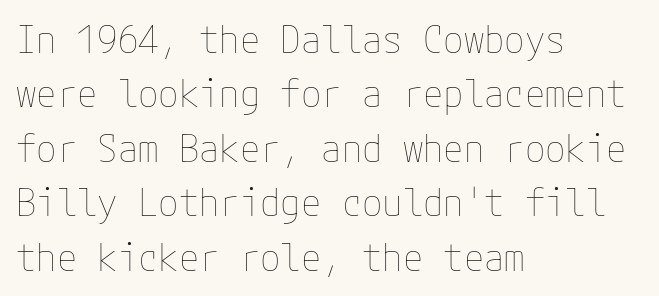
The image shows 37 px thin type, upright; set left-aligned, normal line spacing (1.47x), normal letter spacing, not underlined; low stroke contrast and a medium x-height.
